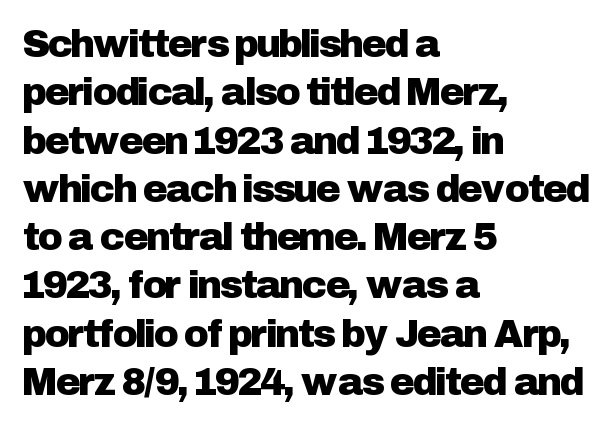
Q: Is the text italic (slanted)? A: No, it is upright.
Q: Is the typeface a serif or a sans-serif typeface? A: Sans-serif.
Q: Is the text underlined? A: No.
Q: How is the paragraph aligned? A: Left-aligned.
Q: Is the spacing between letters normal or unusually wide? A: Normal.
Q: Is the spacing between lines tight, normal or loose? A: Normal.
Q: Width (condensed, normal, or wide)? A: Normal.
Q: Stroke contrast? A: Low.
Q: x-height? A: Medium.
Q: Monospaced? A: No.
